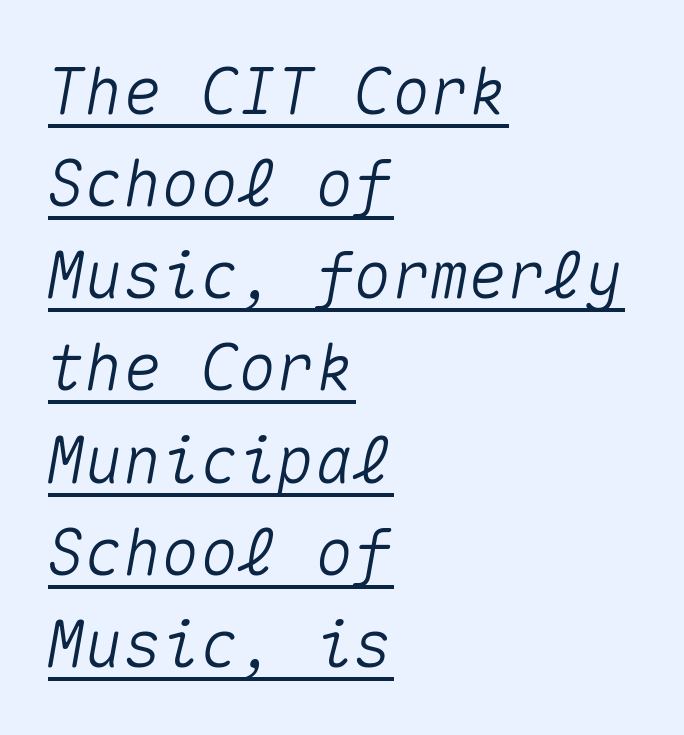
Q: Is the text italic (slanted)? A: Yes, it leans right by about 10 degrees.
Q: Is the text underlined? A: Yes.
Q: How is the paragraph aligned? A: Left-aligned.
Q: Is the spacing between letters normal or unusually wide? A: Normal.
Q: Is the spacing between lines tight, normal or loose? A: Normal.
Q: Width (condensed, normal, or wide)? A: Normal.
Q: Stroke contrast? A: Medium.
Q: x-height? A: Medium.
Q: Monospaced? A: Yes.
